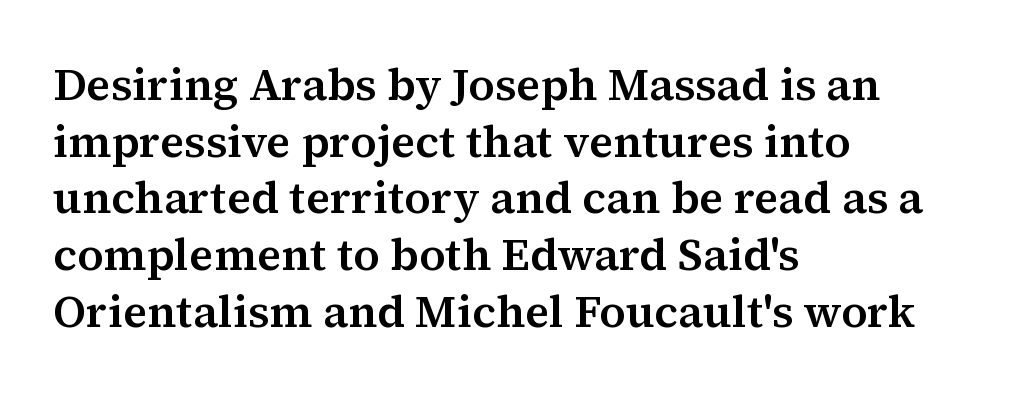
Q: Is the text italic (slanted)? A: No, it is upright.
Q: Is the typeface a serif or a sans-serif typeface? A: Serif.
Q: Is the text underlined? A: No.
Q: How is the paragraph aligned? A: Left-aligned.
Q: Is the spacing between letters normal or unusually wide? A: Normal.
Q: Is the spacing between lines tight, normal or loose? A: Normal.
Q: Width (condensed, normal, or wide)? A: Normal.
Q: Stroke contrast? A: Medium.
Q: x-height? A: Medium.
Q: Monospaced? A: No.
